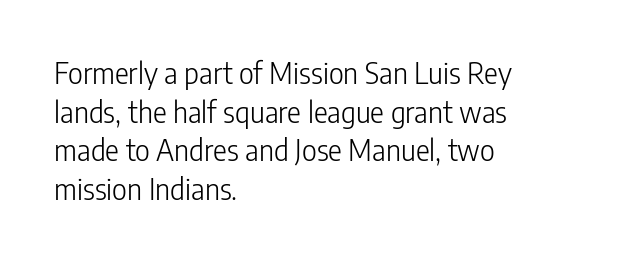
{"serif": "no", "italic": "no", "bold": "no", "weight": "light", "width": "condensed", "stroke_contrast": "low", "x_height": "medium", "monospaced": "no", "underline": "no", "align": "left", "line_spacing": "normal", "line_spacing_ratio": 1.33, "letter_spacing": "normal", "letter_spacing_em": 0.0, "glyph_px": 29}
